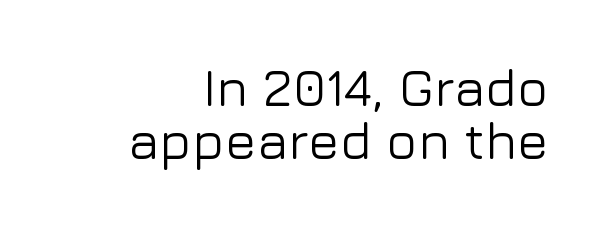
Q: Is the text italic (slanted)? A: No, it is upright.
Q: Is the typeface a serif or a sans-serif typeface? A: Sans-serif.
Q: Is the text underlined? A: No.
Q: Is the spacing between letters normal or unusually wide? A: Normal.
Q: Is the spacing between lines tight, normal or loose? A: Tight.
Q: Width (condensed, normal, or wide)? A: Normal.
Q: Stroke contrast? A: Low.
Q: x-height? A: Medium.
Q: Monospaced? A: No.
